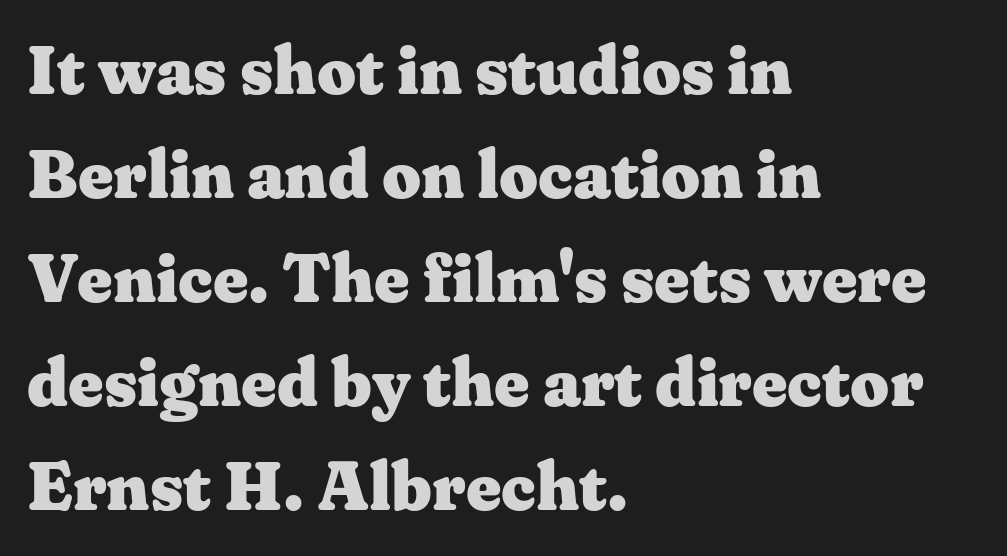
{"serif": "yes", "italic": "no", "bold": "yes", "weight": "heavy", "width": "wide", "stroke_contrast": "medium", "x_height": "medium", "monospaced": "no", "underline": "no", "align": "left", "line_spacing": "normal", "line_spacing_ratio": 1.53, "letter_spacing": "normal", "letter_spacing_em": 0.0, "glyph_px": 68}
